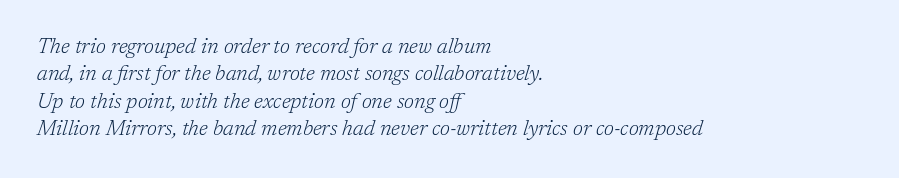
The cut favours lightness, reaching ordinary text weight at its darkest. The space beneath each line is pristine and unruled. The lines are quadded left. Tracking here is standard; glyphs follow each other at the usual distance.
